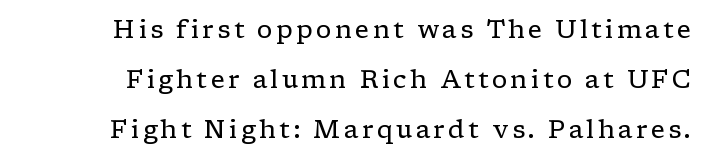
The image shows 25 px text type, upright; set loose line spacing (2.01x), not underlined.
